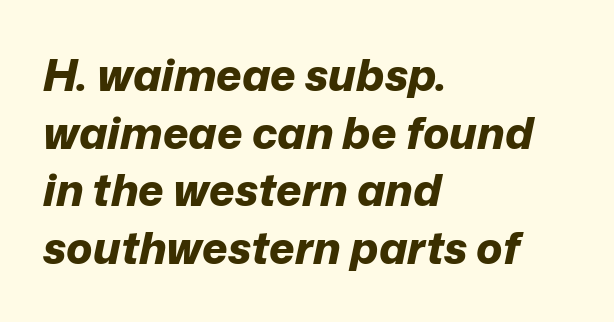
The image shows 44 px bold type, italic (leaning right); set left-aligned, normal line spacing (1.31x), normal letter spacing, not underlined; low stroke contrast and a medium x-height.
